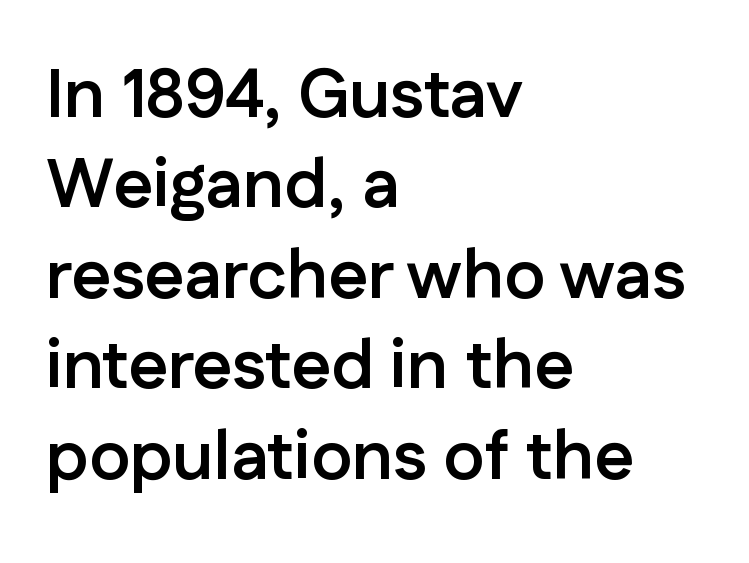
Words appear dense and cohesive because spacing is normal. Descenders are the only things crossing below the line. The axis of the letterforms is exactly vertical. Summary of weight: heavy, a full bold. The rag falls on the right side of this text block.
